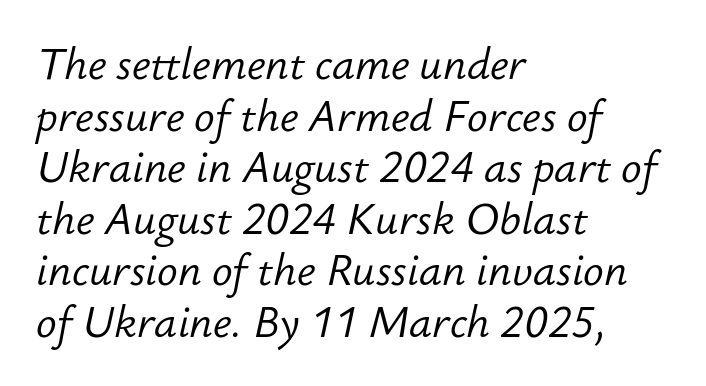
Q: Is the text bold? A: No.
Q: Is the text italic (slanted)? A: Yes, it leans right by about 12 degrees.
Q: Is the text underlined? A: No.
Q: How is the paragraph aligned? A: Left-aligned.
Q: Is the spacing between letters normal or unusually wide? A: Normal.
Q: Width (condensed, normal, or wide)? A: Normal.
Q: Stroke contrast? A: Low.
Q: x-height? A: Small.
Q: Monospaced? A: No.
